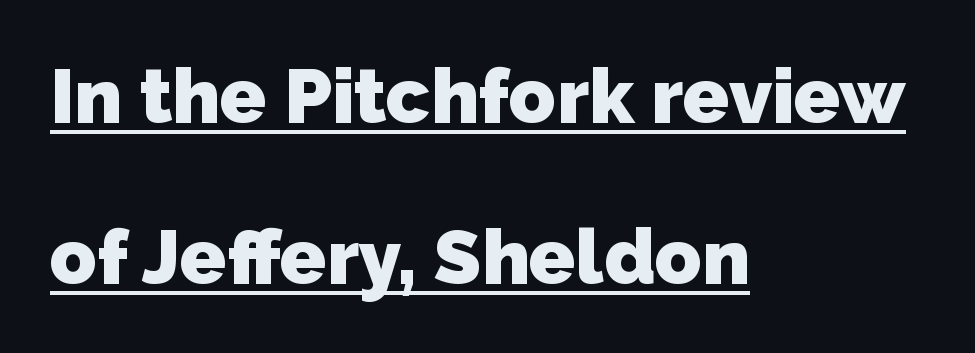
Q: Is the text bold? A: Yes.
Q: Is the typeface a serif or a sans-serif typeface? A: Sans-serif.
Q: Is the text underlined? A: Yes.
Q: How is the paragraph aligned? A: Left-aligned.
Q: Is the spacing between letters normal or unusually wide? A: Normal.
Q: Is the spacing between lines tight, normal or loose? A: Loose.
Q: Width (condensed, normal, or wide)? A: Normal.
Q: Stroke contrast? A: Low.
Q: x-height? A: Medium.
Q: Monospaced? A: No.
